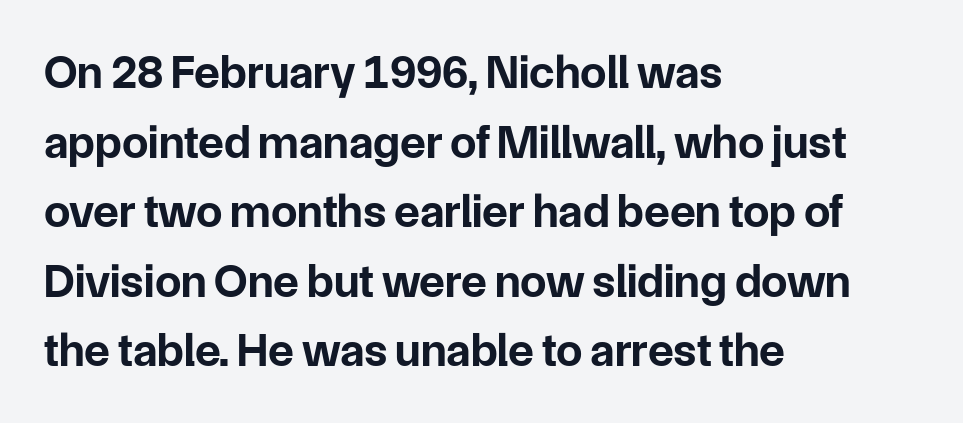
The image shows 47 px bold sans-serif type, upright; set left-aligned, normal line spacing (1.48x), normal letter spacing, not underlined; low stroke contrast and a medium x-height.
